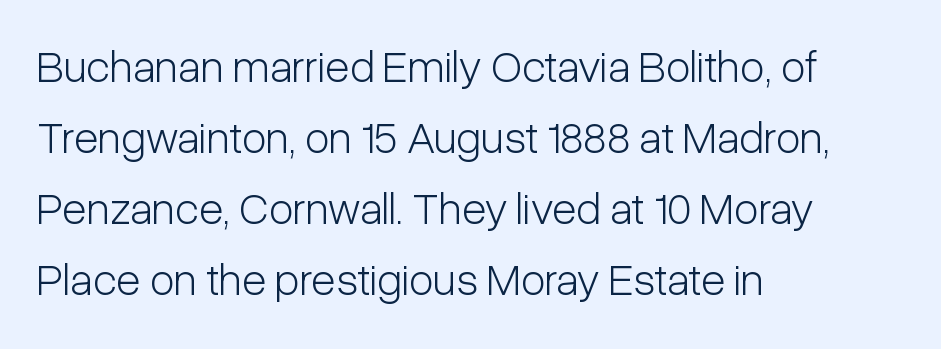
Normally led — the rows are evenly, conventionally spaced. Weight class: somewhere from thin through regular. The passage shown is typeset with a sans-serif family. Honestly, the letter spacing is just normal — you wouldn't notice it. Every character sits straight up, as roman type does.
